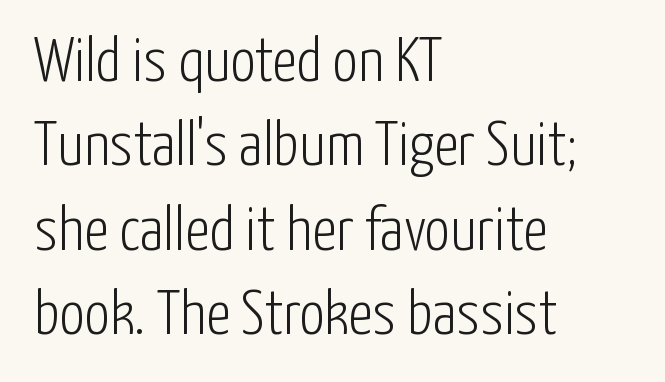
Q: Is the text bold? A: No.
Q: Is the text italic (slanted)? A: No, it is upright.
Q: Is the typeface a serif or a sans-serif typeface? A: Sans-serif.
Q: Is the text underlined? A: No.
Q: How is the paragraph aligned? A: Left-aligned.
Q: Is the spacing between letters normal or unusually wide? A: Normal.
Q: Is the spacing between lines tight, normal or loose? A: Normal.
Q: Width (condensed, normal, or wide)? A: Condensed.
Q: Stroke contrast? A: Low.
Q: x-height? A: Medium.
Q: Monospaced? A: No.
